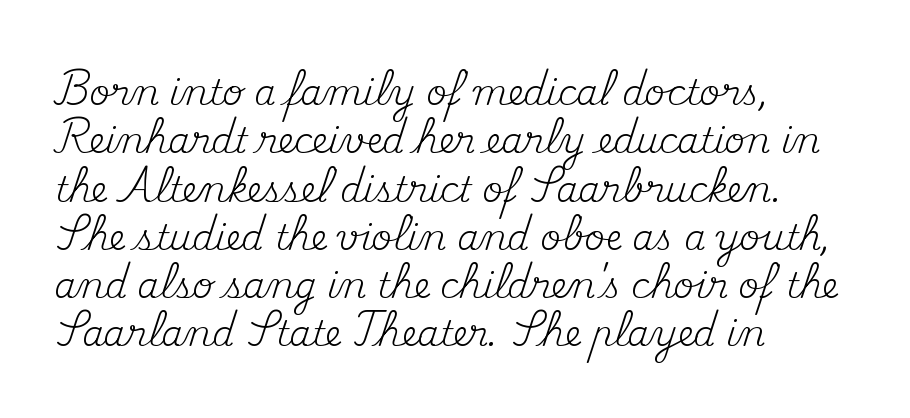
Q: Is the text bold? A: No.
Q: Is the text italic (slanted)? A: Yes.
Q: Is the typeface a serif or a sans-serif typeface? A: Serif.
Q: Is the text underlined? A: No.
Q: How is the paragraph aligned? A: Left-aligned.
Q: Is the spacing between letters normal or unusually wide? A: Normal.
Q: Is the spacing between lines tight, normal or loose? A: Normal.
Q: Width (condensed, normal, or wide)? A: Normal.
Q: Stroke contrast? A: Medium.
Q: x-height? A: Small.
Q: Monospaced? A: No.
